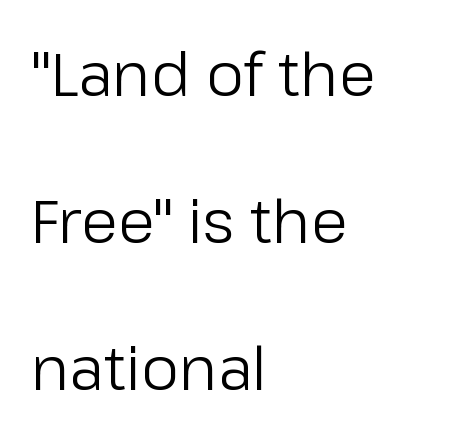
Q: Is the text bold? A: No.
Q: Is the text italic (slanted)? A: No, it is upright.
Q: Is the typeface a serif or a sans-serif typeface? A: Sans-serif.
Q: Is the text underlined? A: No.
Q: How is the paragraph aligned? A: Left-aligned.
Q: Is the spacing between letters normal or unusually wide? A: Normal.
Q: Is the spacing between lines tight, normal or loose? A: Loose.
Q: Width (condensed, normal, or wide)? A: Normal.
Q: Stroke contrast? A: Low.
Q: x-height? A: Medium.
Q: Monospaced? A: No.
